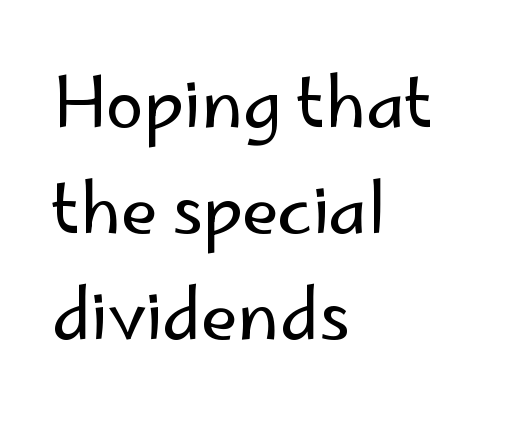
Evenly set lines give the paragraph a standard silhouette. This is not heavy type; no bold has been used. A typesetter would mark this as roman, not italic. Do the characters align in a grid? No, the font is proportional. You can tell from the bare stems that sans-serif type was used.
